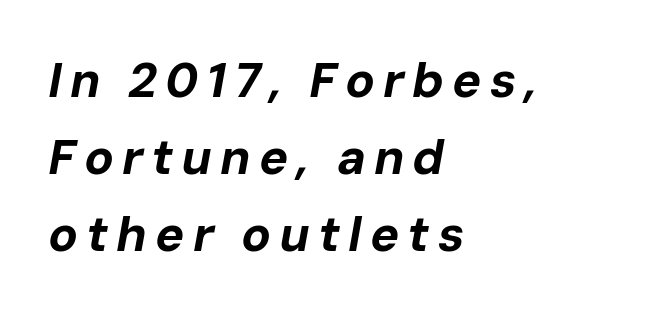
The image shows 49 px bold type, italic (leaning right); set left-aligned, normal line spacing (1.57x), not underlined; low stroke contrast and a medium x-height.
